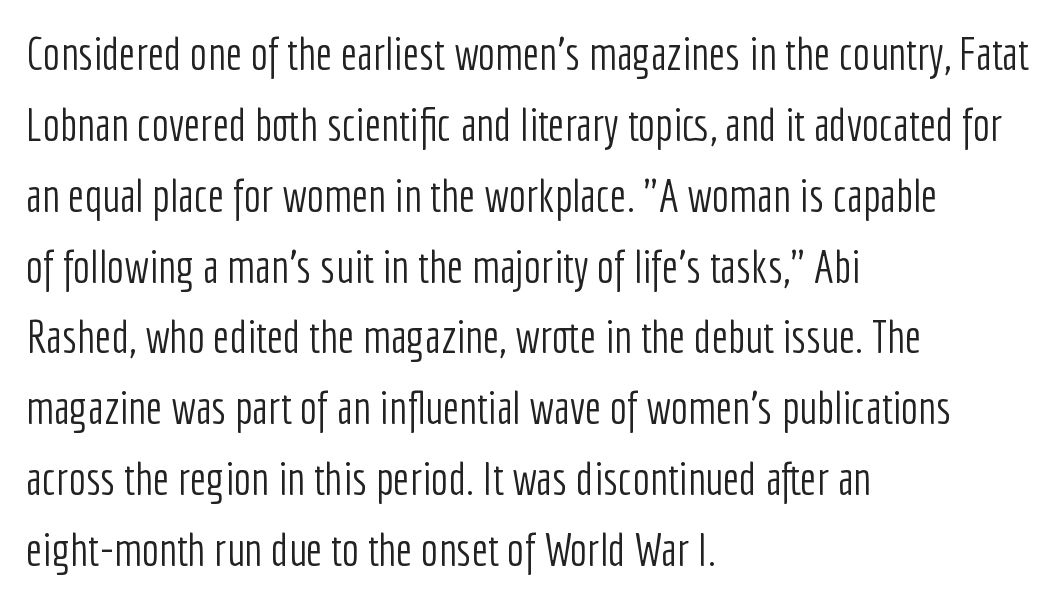
Q: Is the text bold? A: No.
Q: Is the text italic (slanted)? A: No, it is upright.
Q: Is the typeface a serif or a sans-serif typeface? A: Sans-serif.
Q: Is the text underlined? A: No.
Q: How is the paragraph aligned? A: Left-aligned.
Q: Is the spacing between letters normal or unusually wide? A: Normal.
Q: Is the spacing between lines tight, normal or loose? A: Normal.
Q: Width (condensed, normal, or wide)? A: Condensed.
Q: Stroke contrast? A: Low.
Q: x-height? A: Medium.
Q: Monospaced? A: No.
